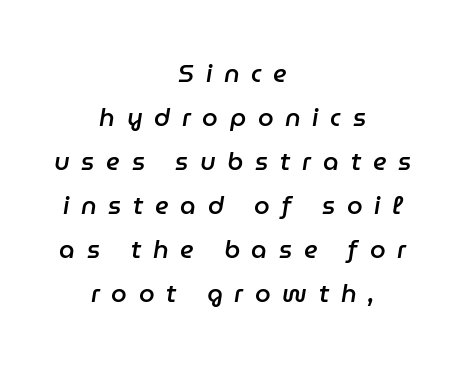
The line texture is sparse and dotted thanks to wide tracking. Weight check: semibold — heavier than regular, not quite bold. Alignment: centered. Italic: yes, the glyphs are oblique. The passage shown is not underscored anywhere.
